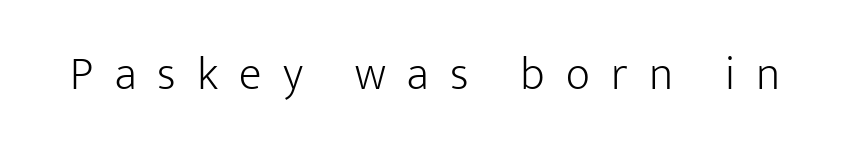
{"serif": "no", "italic": "no", "bold": "no", "weight": "light", "width": "normal", "stroke_contrast": "low", "x_height": "medium", "monospaced": "no", "underline": "no", "letter_spacing": "wide", "letter_spacing_em": 0.45, "glyph_px": 47}
